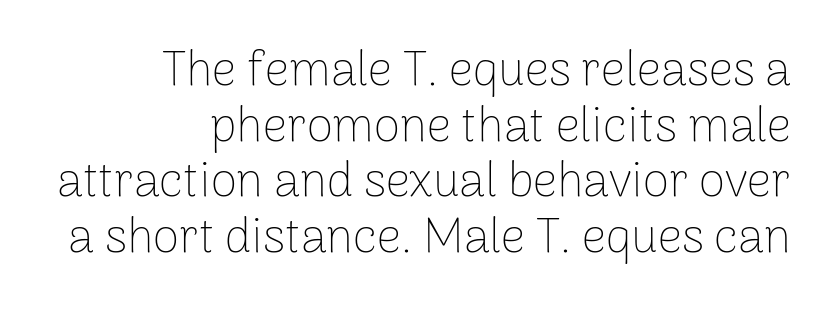
{"serif": "no", "italic": "no", "bold": "no", "weight": "thin", "width": "normal", "stroke_contrast": "low", "x_height": "medium", "monospaced": "no", "underline": "no", "align": "right", "line_spacing_ratio": 1.16, "letter_spacing": "normal", "letter_spacing_em": 0.0, "glyph_px": 48}
